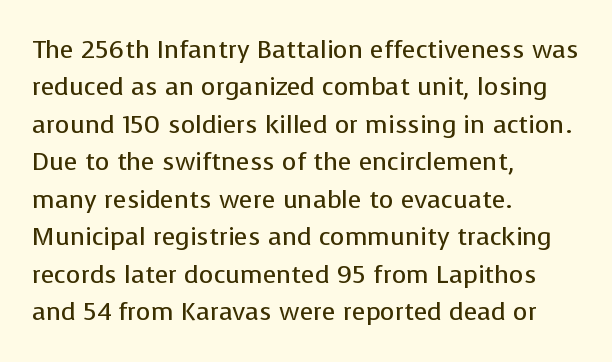
{"italic": "no", "bold": "no", "underline": "no", "align": "left", "line_spacing": "normal", "line_spacing_ratio": 1.5, "letter_spacing": "normal", "letter_spacing_em": 0.0, "glyph_px": 25}
